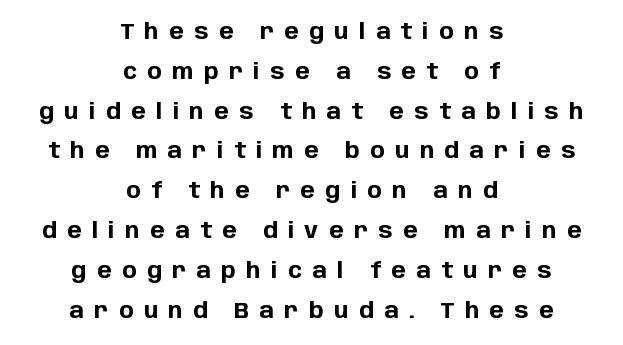
Q: Is the text bold? A: Yes.
Q: Is the text italic (slanted)? A: No, it is upright.
Q: Is the text underlined? A: No.
Q: How is the paragraph aligned? A: Centered.
Q: Is the spacing between letters normal or unusually wide? A: Unusually wide.
